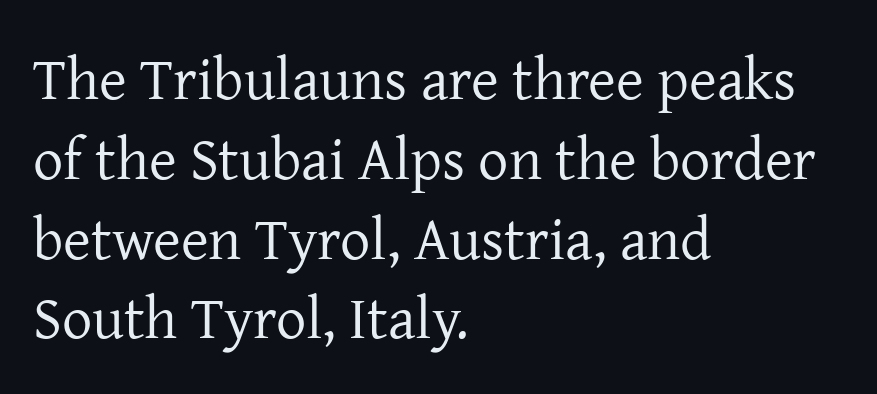
Layout note: lines flush left. Horizontal bands of white between lines are of average thickness. Descenders hang freely into open space. Italic? Not at all — the glyphs are vertical. Is the type heavy? It reads as light-to-regular instead. Character widths vary here, with narrow letters taking less room than wide ones.
